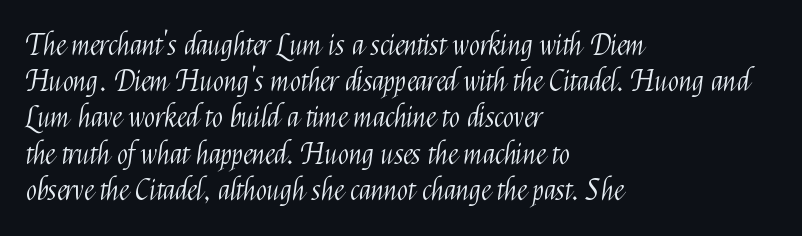
The string is rendered with underlining switched off. Tracking value appears to be zero — textbook default spacing. Vertical stems look standard width or narrower in stroke. The typesetter chose a ragged-right arrangement here. These lines are rendered in a variable-pitch font.
